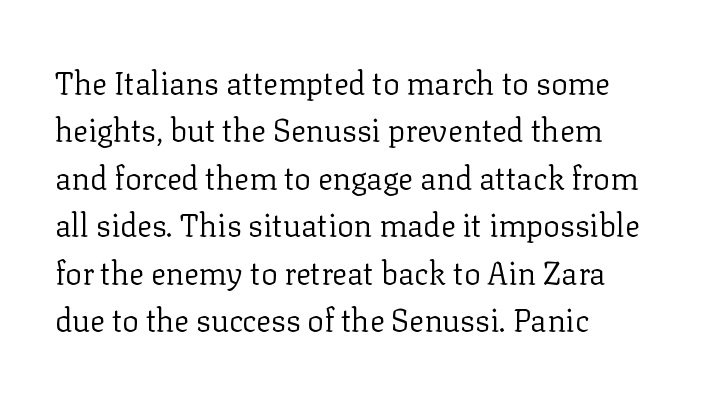
Q: Is the text bold? A: No.
Q: Is the text italic (slanted)? A: No, it is upright.
Q: Is the typeface a serif or a sans-serif typeface? A: Serif.
Q: Is the text underlined? A: No.
Q: How is the paragraph aligned? A: Left-aligned.
Q: Is the spacing between letters normal or unusually wide? A: Normal.
Q: Is the spacing between lines tight, normal or loose? A: Normal.
Q: Width (condensed, normal, or wide)? A: Normal.
Q: Stroke contrast? A: Low.
Q: x-height? A: Medium.
Q: Monospaced? A: No.
